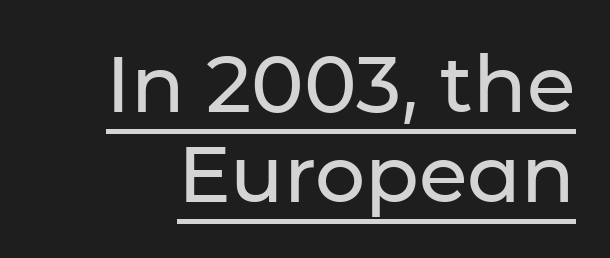
Are there feet on the stems? There aren't — it's a sans. Cramped leading. You could not count columns in this text — the font is proportionally spaced. Honestly, the letter spacing is just normal — you wouldn't notice it. The axis of the letterforms is exactly vertical. Check the space under the baseline: a stroke is drawn there.
